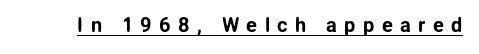
{"italic": "no", "underline": "yes", "letter_spacing": "wide", "letter_spacing_em": 0.37, "glyph_px": 20}
